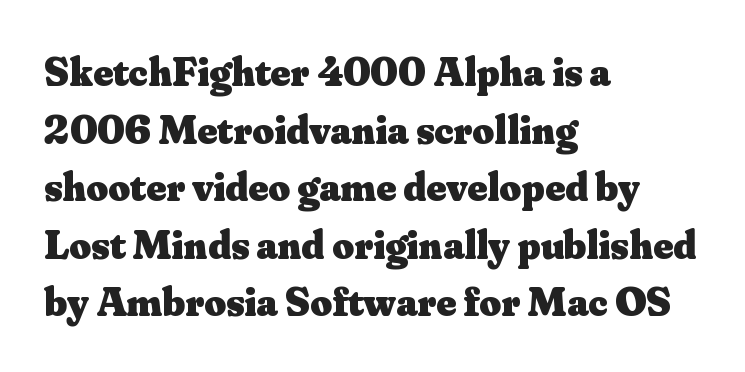
Honestly, there is no underline to notice here at all. The font is running at its bold setting. Here the designer chose a conventional face with non-uniform glyph widths. No italicization has been applied; the sample stays upright.
